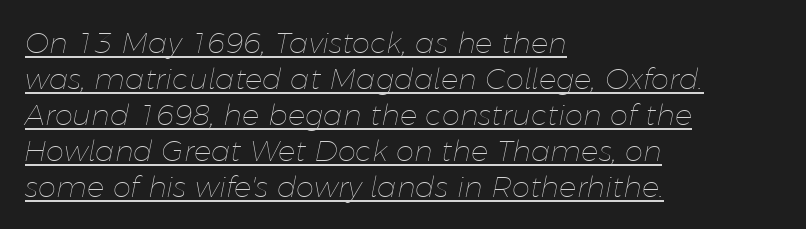
Q: Is the text bold? A: No.
Q: Is the text italic (slanted)? A: Yes, it leans right by about 11 degrees.
Q: Is the text underlined? A: Yes.
Q: How is the paragraph aligned? A: Left-aligned.
Q: Is the spacing between letters normal or unusually wide? A: Normal.
Q: Width (condensed, normal, or wide)? A: Normal.
Q: Stroke contrast? A: Low.
Q: x-height? A: Medium.
Q: Monospaced? A: No.
